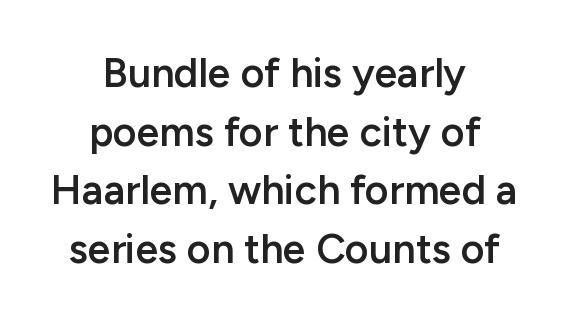
Q: Is the text bold? A: Semi-bold.
Q: Is the text italic (slanted)? A: No, it is upright.
Q: Is the typeface a serif or a sans-serif typeface? A: Sans-serif.
Q: Is the text underlined? A: No.
Q: How is the paragraph aligned? A: Centered.
Q: Is the spacing between letters normal or unusually wide? A: Normal.
Q: Is the spacing between lines tight, normal or loose? A: Normal.
Q: Width (condensed, normal, or wide)? A: Normal.
Q: Stroke contrast? A: Low.
Q: x-height? A: Medium.
Q: Monospaced? A: No.
